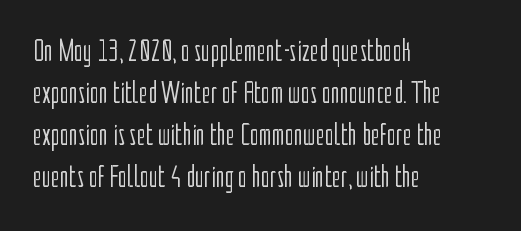
The image shows 31 px light, condensed sans-serif type, upright; set left-aligned, normal line spacing (1.36x), normal letter spacing, not underlined; low stroke contrast and a medium x-height.
